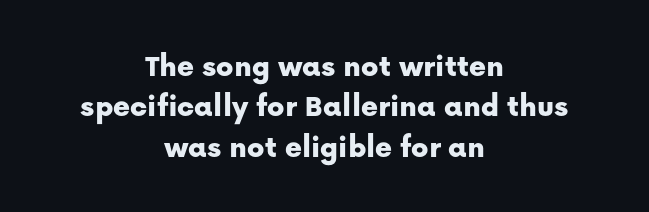
{"serif": "no", "italic": "no", "width": "normal", "stroke_contrast": "low", "x_height": "medium", "monospaced": "no", "underline": "no", "align": "center", "line_spacing": "normal", "line_spacing_ratio": 1.26, "letter_spacing": "normal", "letter_spacing_em": 0.0, "glyph_px": 32}
